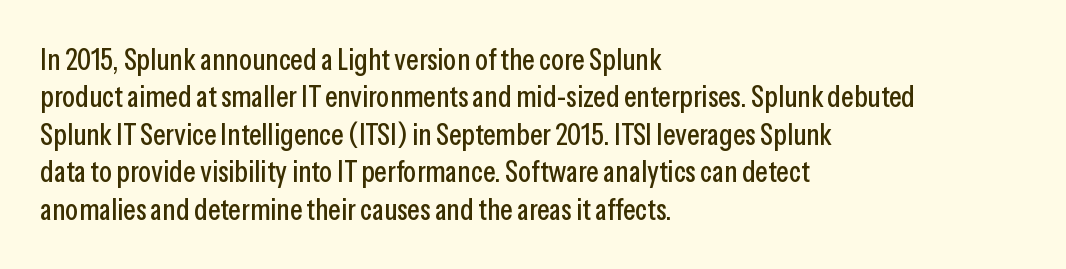
The image shows 30 px condensed sans-serif type, upright; set left-aligned, normal line spacing (1.25x), normal letter spacing, not underlined; low stroke contrast and a medium x-height.
